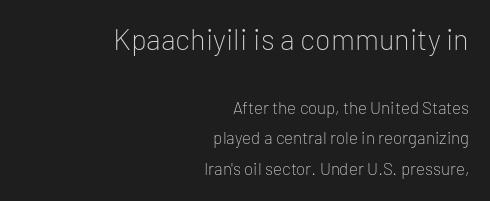
{"serif": "no", "italic": "no", "bold": "no", "weight": "light", "width": "normal", "stroke_contrast": "low", "x_height": "medium", "monospaced": "no", "underline": "no", "align": "right", "line_spacing_ratio": 1.81, "letter_spacing": "normal", "letter_spacing_em": 0.0, "larger_block": "first", "size_ratio": 1.71, "glyph_px": 29}
